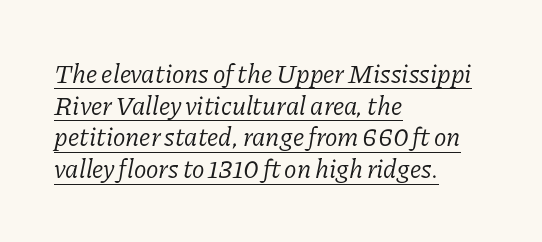
In CSS terms this would be text-align: left. Inter-character spacing is left at the font's built-in metrics. Looks like someone drew a line under every word here. The weight tops out at a normal text grade. Emphasis-style slanted type is in use.
